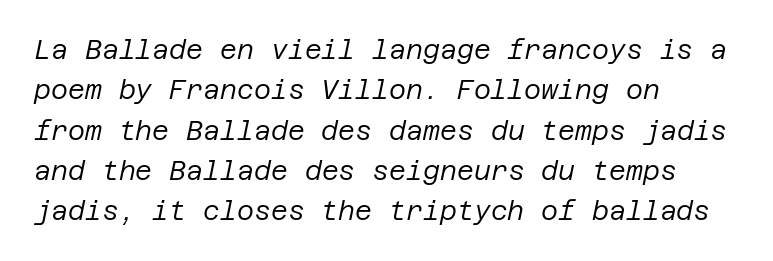
{"italic": "yes", "lean": "right", "slant_degrees": 12, "bold": "no", "underline": "no", "align": "left", "line_spacing": "normal", "line_spacing_ratio": 1.55, "letter_spacing": "normal", "letter_spacing_em": 0.0, "glyph_px": 26}
